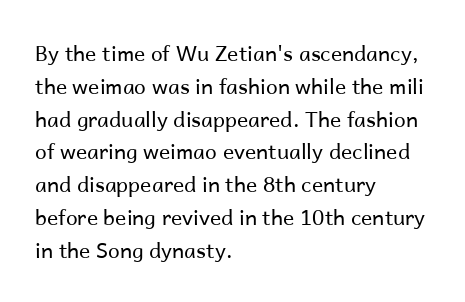
Upright lettering throughout. The rows are spaced the way most documents space them. These lines stack with their left ends in a neat column. The space beneath each line is pristine and unruled. This sample uses plain, unmodified letter spacing. Stem width sits at or under what a default text font uses.
